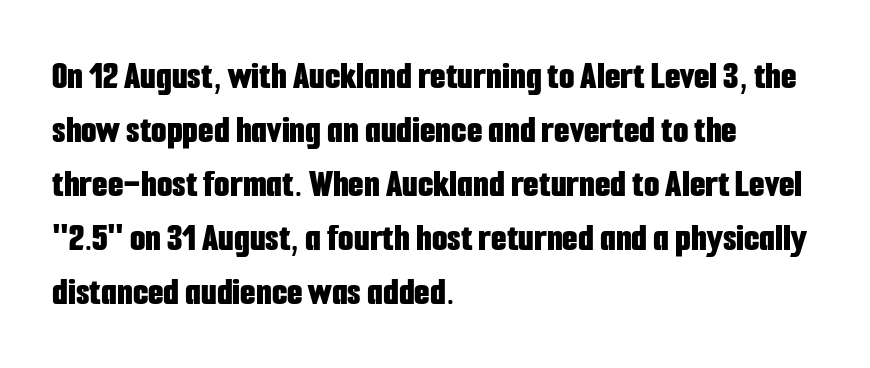
{"serif": "no", "italic": "no", "bold": "yes", "weight": "bold", "width": "condensed", "stroke_contrast": "low", "x_height": "medium", "monospaced": "no", "underline": "no", "align": "left", "line_spacing": "normal", "line_spacing_ratio": 1.35, "letter_spacing": "normal", "letter_spacing_em": 0.0, "glyph_px": 40}
